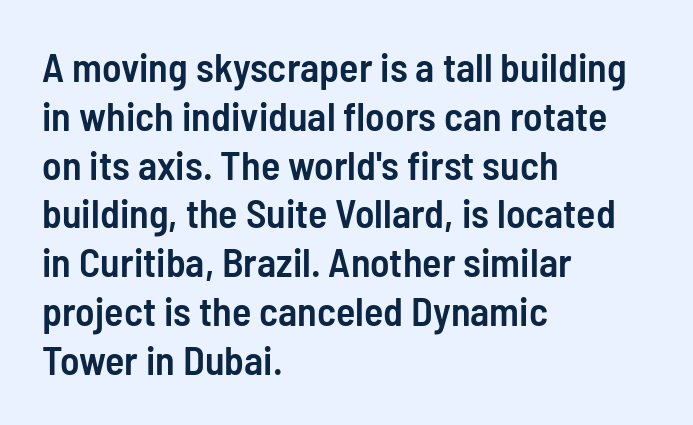
{"serif": "no", "italic": "no", "bold": "semi", "weight": "semibold", "width": "condensed", "stroke_contrast": "low", "x_height": "medium", "monospaced": "no", "underline": "no", "align": "left", "line_spacing_ratio": 1.22, "letter_spacing": "normal", "letter_spacing_em": 0.0, "glyph_px": 40}
